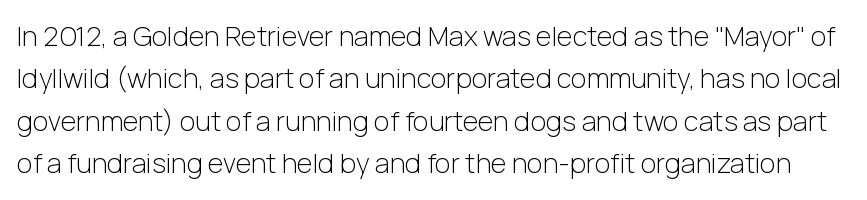
Q: Is the text bold? A: No.
Q: Is the text italic (slanted)? A: No, it is upright.
Q: Is the text underlined? A: No.
Q: Is the spacing between letters normal or unusually wide? A: Normal.
Q: Is the spacing between lines tight, normal or loose? A: Normal.
